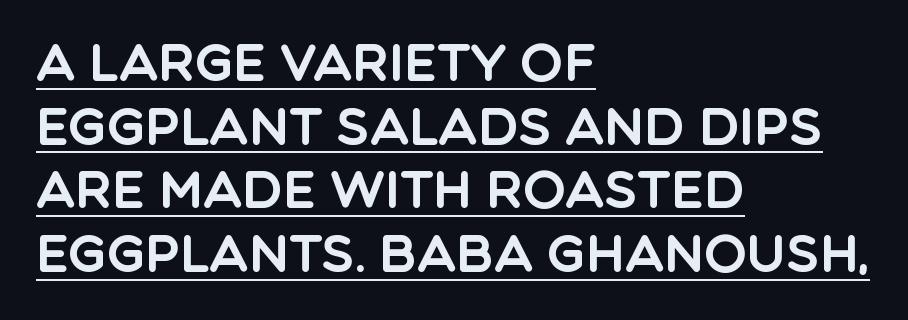
The image shows 51 px sans-serif type, upright; set left-aligned, normal line spacing (1.25x), normal letter spacing, underlined; a large x-height.
